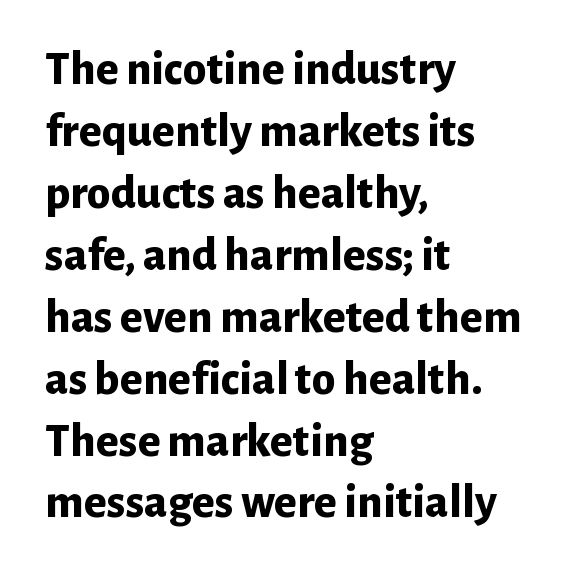
Q: Is the text bold? A: Yes.
Q: Is the text italic (slanted)? A: No, it is upright.
Q: Is the typeface a serif or a sans-serif typeface? A: Sans-serif.
Q: Is the text underlined? A: No.
Q: How is the paragraph aligned? A: Left-aligned.
Q: Is the spacing between letters normal or unusually wide? A: Normal.
Q: Is the spacing between lines tight, normal or loose? A: Normal.
Q: Width (condensed, normal, or wide)? A: Normal.
Q: Stroke contrast? A: Low.
Q: x-height? A: Medium.
Q: Monospaced? A: No.
